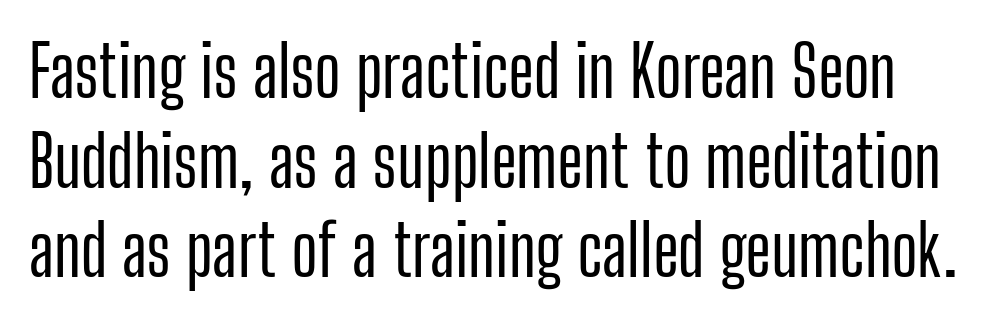
Lines of text with bare space underneath. In terms of leading, this rendering sits right in the middle. Check where the strokes stop: nothing finishes them off — pure sans. Does extra space separate the letters? No, they use regular spacing. Italic? Not at all — the glyphs are vertical. A typesetter would call this proportional, since set widths differ per character.
